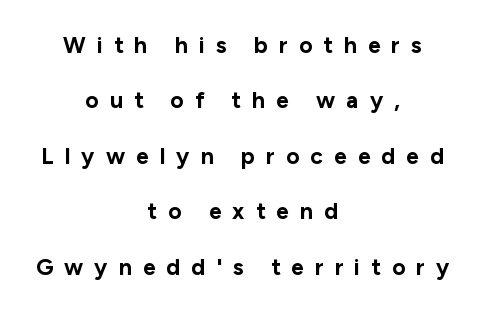
{"italic": "no", "bold": "yes", "underline": "no", "align": "center", "line_spacing": "loose", "line_spacing_ratio": 2.41, "letter_spacing": "wide", "letter_spacing_em": 0.48, "glyph_px": 23}
